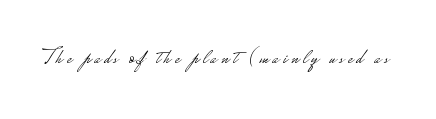
{"bold": "no", "underline": "no", "glyph_px": 21}
